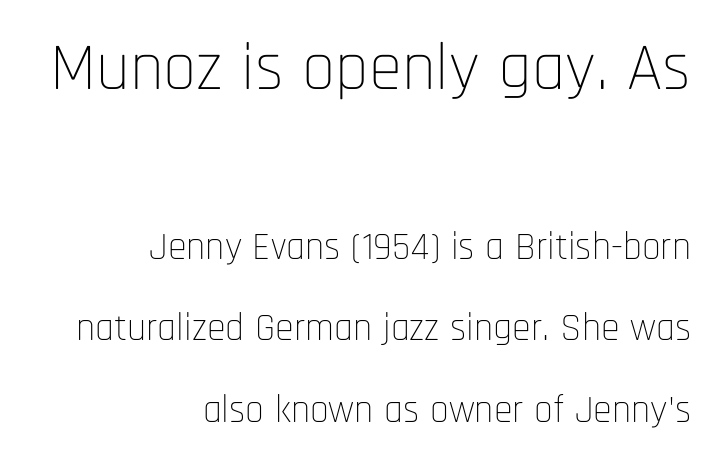
Q: Is the text bold? A: No.
Q: Is the text italic (slanted)? A: No, it is upright.
Q: Is the typeface a serif or a sans-serif typeface? A: Sans-serif.
Q: Is the text underlined? A: No.
Q: How is the paragraph aligned? A: Right-aligned.
Q: Is the spacing between letters normal or unusually wide? A: Normal.
Q: Is the spacing between lines tight, normal or loose? A: Loose.
Q: Which block of text is set in a larger size, the first (top) or the second (bottom)? A: The first (top) one.
Q: Width (condensed, normal, or wide)? A: Condensed.
Q: Stroke contrast? A: Low.
Q: x-height? A: Large.
Q: Monospaced? A: No.
